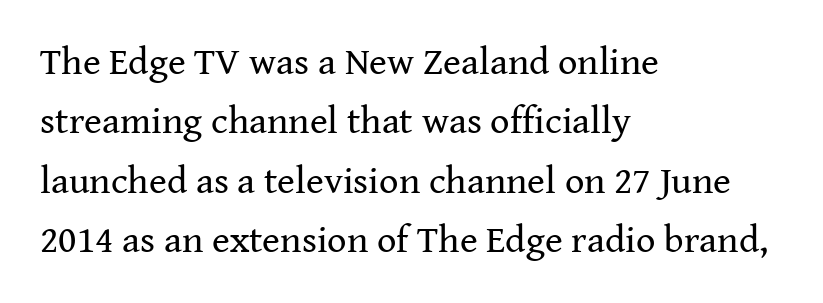
The typography opts for an upright posture over an oblique one. Caption: multi-line text, flush left, ragged right. Between one letter and the next there's only the usual sliver of space. Type without underlining. The weight would be labelled regular, book, light, or lighter still. The passage shown is typeset with a serif family.
